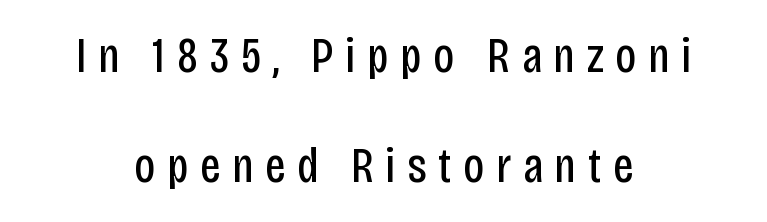
The image shows 50 px regular-weight, condensed sans-serif type, upright; set centered, loose line spacing (2.21x), unusually wide letter spacing (+0.23 em), not underlined; low stroke contrast and a large x-height.
